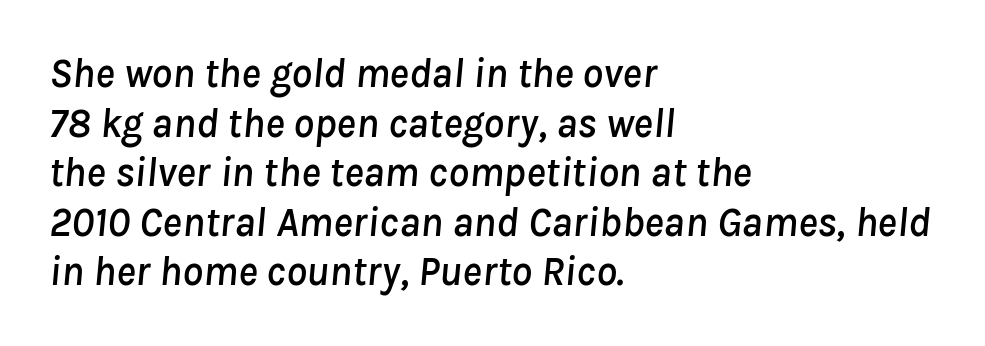
The image shows 41 px text type, italic (leaning right); set left-aligned, line spacing 1.21x, normal letter spacing, not underlined; low stroke contrast and a medium x-height.
